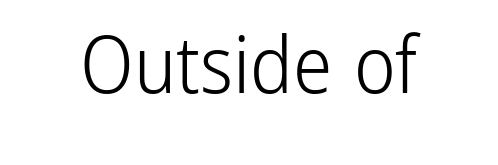
The foot of each line stays bare and open. Each word holds together tightly as a unit, with standard inter-letter gaps. The letters advance in unequal steps, a hallmark of proportional type. No italicization has been applied; the sample stays upright.
